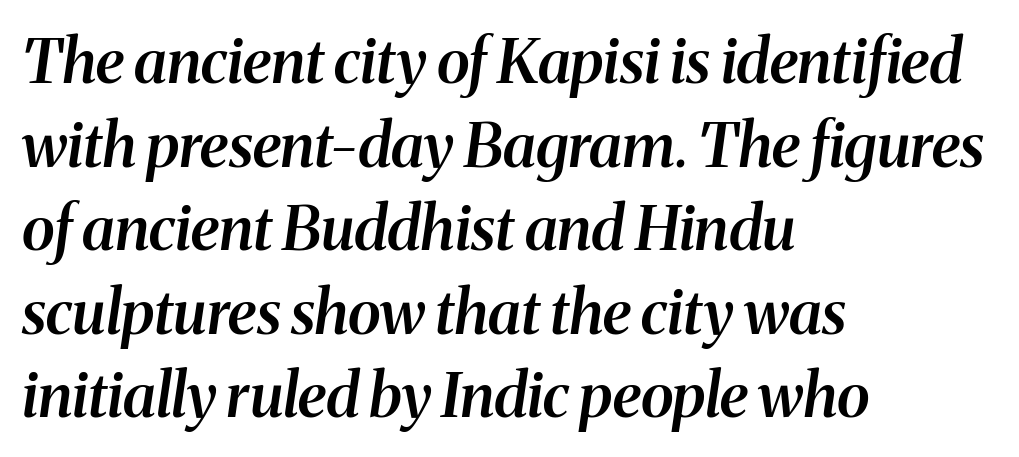
{"serif": "yes", "italic": "yes", "lean": "right", "slant_degrees": 8, "bold": "semi", "weight": "semibold", "width": "normal", "stroke_contrast": "medium", "x_height": "medium", "monospaced": "no", "underline": "no", "align": "left", "line_spacing": "normal", "line_spacing_ratio": 1.37, "letter_spacing": "normal", "letter_spacing_em": 0.0, "glyph_px": 61}
